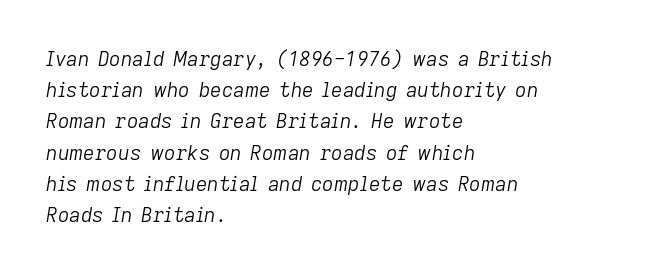
{"italic": "yes", "lean": "right", "slant_degrees": 9, "bold": "no", "underline": "no", "align": "left", "line_spacing": "normal", "line_spacing_ratio": 1.56, "letter_spacing": "normal", "letter_spacing_em": 0.0, "glyph_px": 20}
